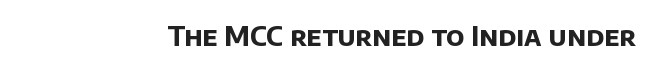
{"bold": "yes", "underline": "no", "letter_spacing": "normal", "letter_spacing_em": 0.0, "glyph_px": 27}
